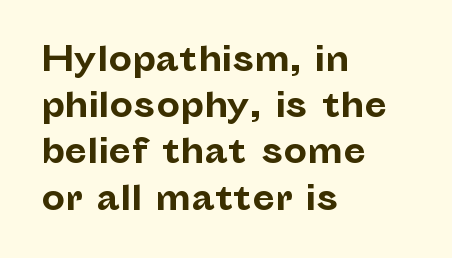
Q: Is the text bold? A: Yes.
Q: Is the text italic (slanted)? A: No, it is upright.
Q: Is the typeface a serif or a sans-serif typeface? A: Sans-serif.
Q: Is the text underlined? A: No.
Q: How is the paragraph aligned? A: Left-aligned.
Q: Is the spacing between letters normal or unusually wide? A: Normal.
Q: Is the spacing between lines tight, normal or loose? A: Normal.
Q: Width (condensed, normal, or wide)? A: Normal.
Q: Stroke contrast? A: Low.
Q: x-height? A: Medium.
Q: Monospaced? A: No.
